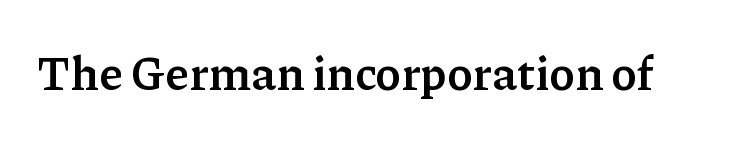
{"serif": "yes", "italic": "no", "bold": "yes", "weight": "semibold", "width": "normal", "stroke_contrast": "low", "x_height": "medium", "monospaced": "no", "underline": "no", "letter_spacing": "normal", "letter_spacing_em": 0.0, "glyph_px": 47}
